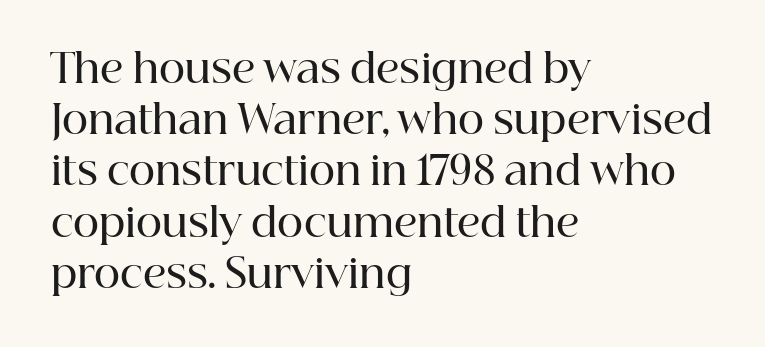
Q: Is the text bold? A: Semi-bold.
Q: Is the text italic (slanted)? A: No, it is upright.
Q: Is the typeface a serif or a sans-serif typeface? A: Serif.
Q: Is the text underlined? A: No.
Q: How is the paragraph aligned? A: Left-aligned.
Q: Is the spacing between letters normal or unusually wide? A: Normal.
Q: Is the spacing between lines tight, normal or loose? A: Normal.
Q: Width (condensed, normal, or wide)? A: Normal.
Q: Stroke contrast? A: High.
Q: x-height? A: Medium.
Q: Monospaced? A: No.
